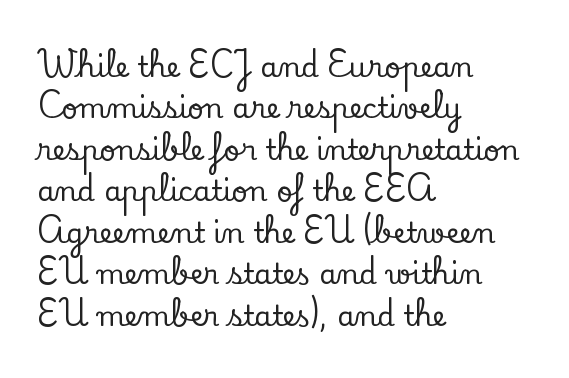
Yep, those are serifs on the letters. Italic? Not at all — the glyphs are vertical. The block of text has a typical density, with ordinary space between rows. Each word holds together tightly as a unit, with standard inter-letter gaps.
